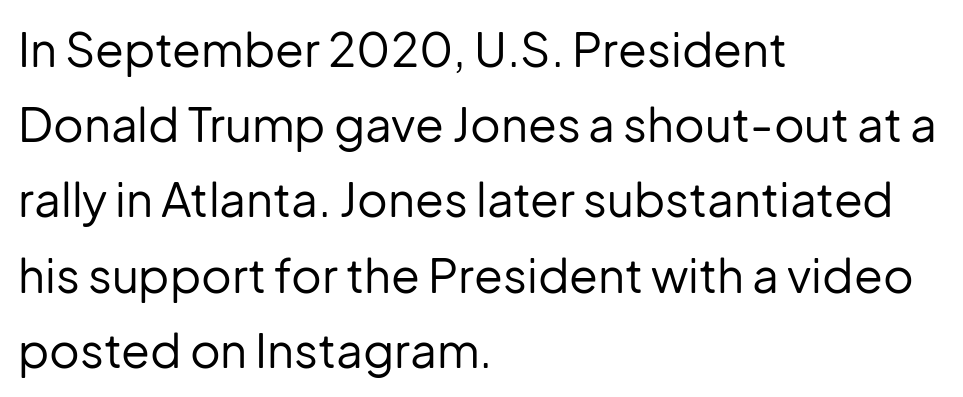
The image shows 47 px regular-weight sans-serif type, upright; set left-aligned, normal line spacing (1.6x), normal letter spacing, not underlined; low stroke contrast and a medium x-height.
